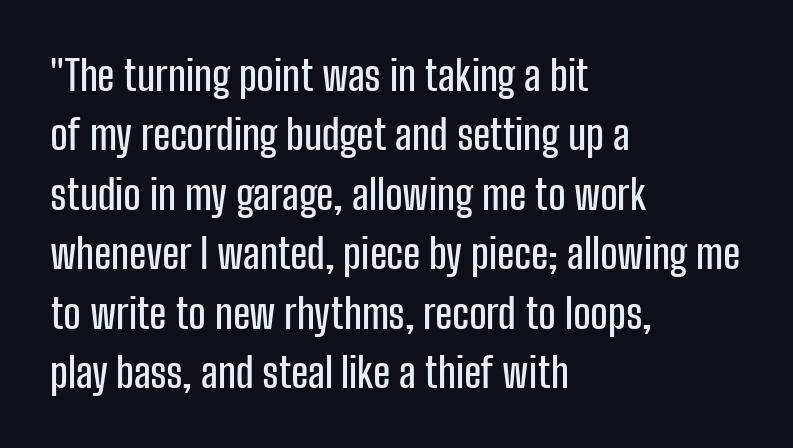
If you drew a ruler down the left edge, every line would touch it. Posture: straight, roman, zero tilt. Baseline-to-baseline distance is the conventional proportion of letter height. The characters display no serif detailing; their extremities are plain. The letters advance in unequal steps, a hallmark of proportional type. A bare baseline throughout the passage.
